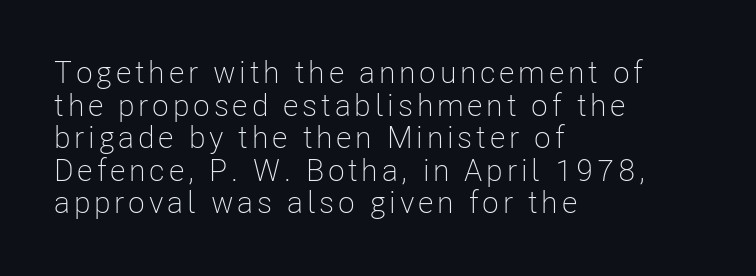
Posture: upright roman. The characters are drawn with everyday or finer stroke widths. Here the designer chose a conventional face with non-uniform glyph widths. Notice how the passage keeps a crisp vertical edge on the left only. The passage shown stacks its lines with hardly any gap. Lines of text with bare space underneath.
